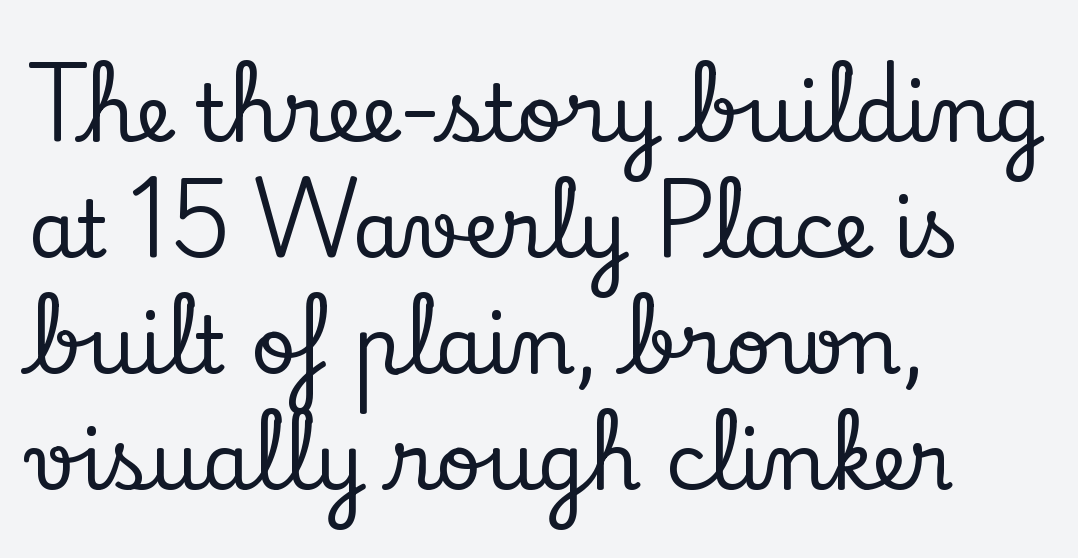
{"italic": "no", "width": "normal", "stroke_contrast": "low", "x_height": "small", "monospaced": "no", "underline": "no", "align": "left", "line_spacing": "normal", "line_spacing_ratio": 1.47, "letter_spacing": "normal", "letter_spacing_em": 0.0, "glyph_px": 79}
